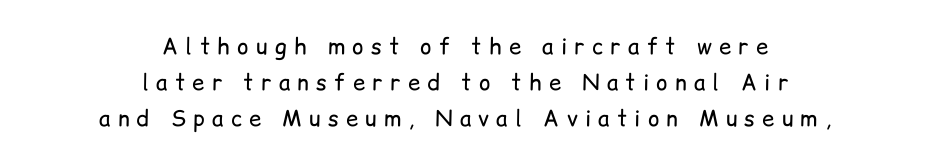
The image shows 22 px text type, upright; set centered, normal line spacing (1.64x), unusually wide letter spacing (+0.33 em), not underlined.
